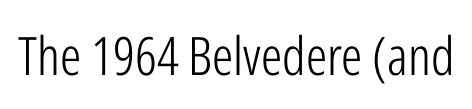
The image shows 53 px light, condensed sans-serif type, upright; set normal letter spacing, not underlined; low stroke contrast and a medium x-height.
